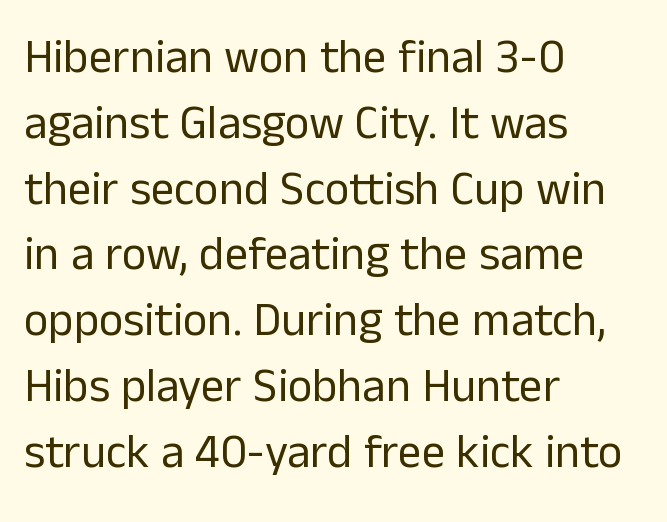
The image shows 47 px regular-weight sans-serif type, upright; set left-aligned, normal line spacing (1.4x), normal letter spacing, not underlined; low stroke contrast and a medium x-height.
